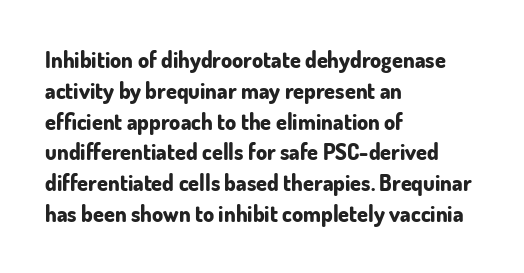
No italicization has been applied; the sample stays upright. The line-height multiplier appears to be the usual default. The face used here has the dense, thick strokes of a bold. Clear beneath every line of the passage. Each word holds together tightly as a unit, with standard inter-letter gaps. The typesetter chose a ragged-right arrangement here.
